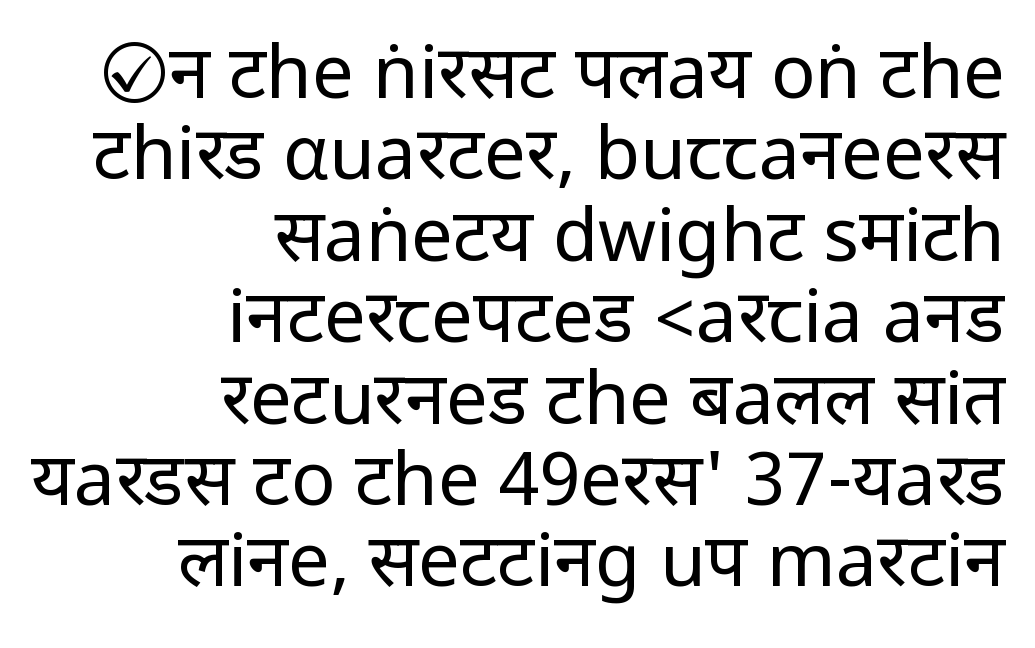
Q: Is the text bold? A: No.
Q: Is the text italic (slanted)? A: No, it is upright.
Q: Is the typeface a serif or a sans-serif typeface? A: Sans-serif.
Q: Is the text underlined? A: No.
Q: How is the paragraph aligned? A: Right-aligned.
Q: Is the spacing between letters normal or unusually wide? A: Normal.
Q: Is the spacing between lines tight, normal or loose? A: Tight.
Q: Width (condensed, normal, or wide)? A: Condensed.
Q: Stroke contrast? A: Low.
